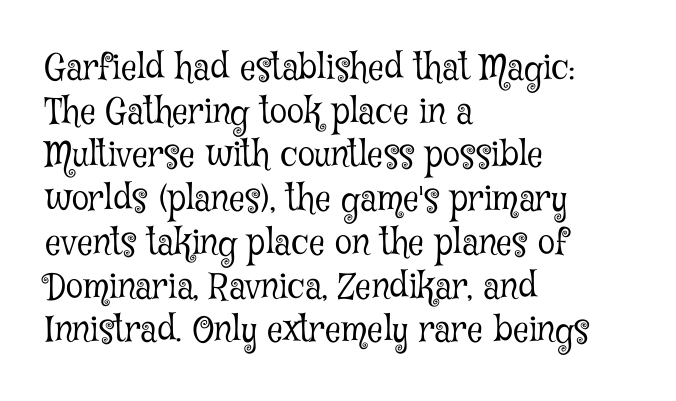
The image shows 35 px light, condensed serif type, upright; set left-aligned, normal line spacing (1.25x), normal letter spacing, not underlined; low stroke contrast and a medium x-height.
